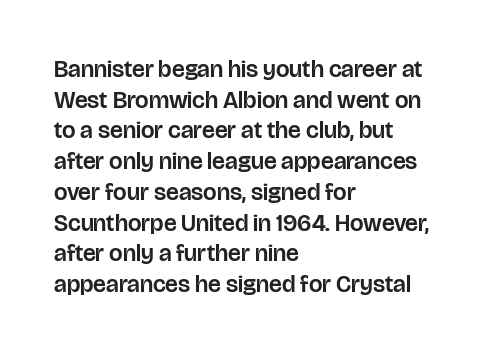
The image shows 24 px text type, upright; set left-aligned, normal line spacing (1.28x), normal letter spacing, not underlined.
